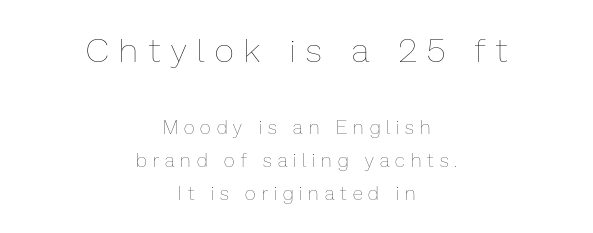
Q: Is the text bold? A: No.
Q: Is the text italic (slanted)? A: No, it is upright.
Q: Is the text underlined? A: No.
Q: How is the paragraph aligned? A: Centered.
Q: Is the spacing between letters normal or unusually wide? A: Unusually wide.
Q: Which block of text is set in a larger size, the first (top) or the second (bottom)? A: The first (top) one.
Q: Width (condensed, normal, or wide)? A: Normal.
Q: Stroke contrast? A: Low.
Q: x-height? A: Medium.
Q: Monospaced? A: No.
